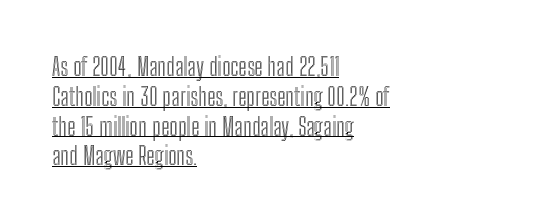
The image shows 24 px text type, upright; set left-aligned, line spacing 1.24x, normal letter spacing, underlined.
